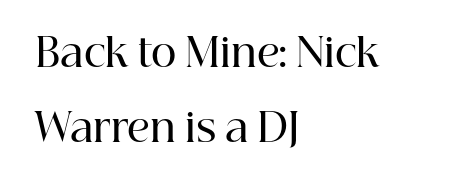
Q: Is the text bold? A: Semi-bold.
Q: Is the text italic (slanted)? A: No, it is upright.
Q: Is the typeface a serif or a sans-serif typeface? A: Serif.
Q: Is the text underlined? A: No.
Q: How is the paragraph aligned? A: Left-aligned.
Q: Is the spacing between letters normal or unusually wide? A: Normal.
Q: Is the spacing between lines tight, normal or loose? A: Loose.
Q: Width (condensed, normal, or wide)? A: Normal.
Q: Stroke contrast? A: High.
Q: x-height? A: Medium.
Q: Monospaced? A: No.
